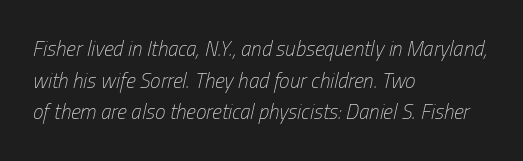
The image shows 21 px text type, italic (leaning right); set left-aligned, normal line spacing (1.51x), normal letter spacing, not underlined.
